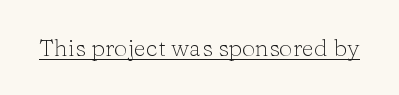
{"italic": "no", "bold": "no", "underline": "yes", "letter_spacing": "normal", "letter_spacing_em": 0.0, "glyph_px": 24}
